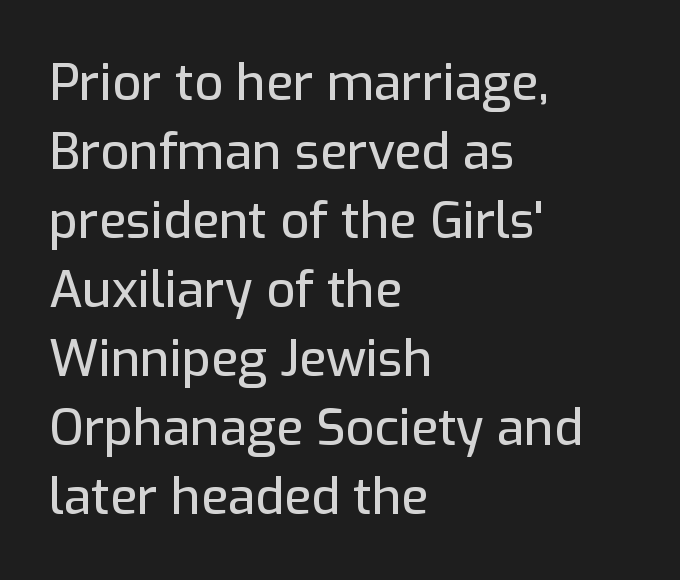
{"serif": "no", "italic": "no", "width": "normal", "stroke_contrast": "low", "x_height": "medium", "monospaced": "no", "underline": "no", "align": "left", "line_spacing": "normal", "line_spacing_ratio": 1.38, "letter_spacing": "normal", "letter_spacing_em": 0.0, "glyph_px": 50}
